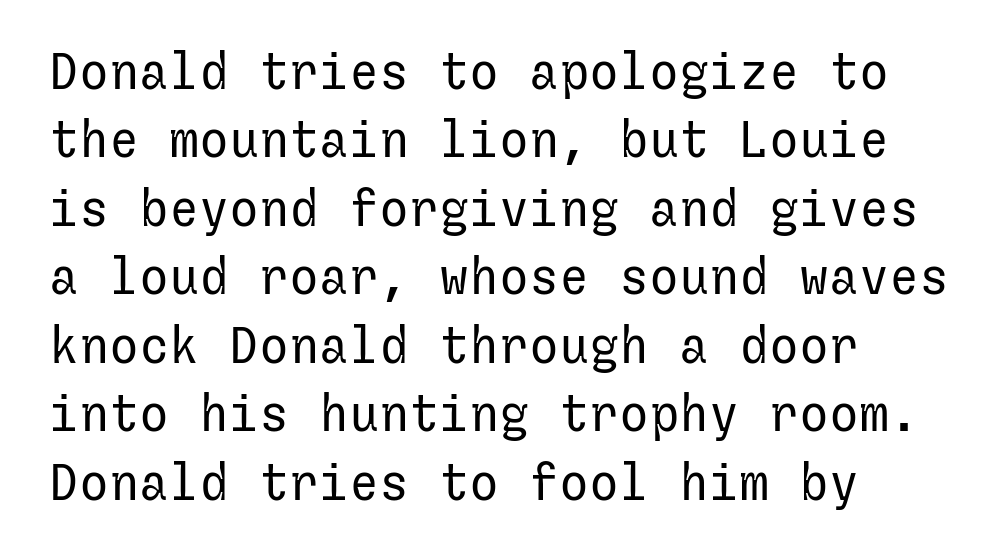
Q: Is the text bold? A: No.
Q: Is the text italic (slanted)? A: No, it is upright.
Q: Is the typeface a serif or a sans-serif typeface? A: Sans-serif.
Q: Is the text underlined? A: No.
Q: How is the paragraph aligned? A: Left-aligned.
Q: Is the spacing between letters normal or unusually wide? A: Normal.
Q: Is the spacing between lines tight, normal or loose? A: Normal.
Q: Width (condensed, normal, or wide)? A: Normal.
Q: Stroke contrast? A: Low.
Q: x-height? A: Medium.
